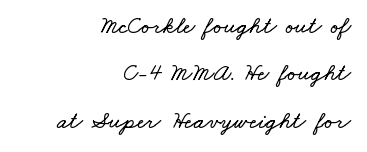
The image shows 24 px text type; set right-aligned, loose line spacing (1.97x), normal letter spacing, not underlined.
